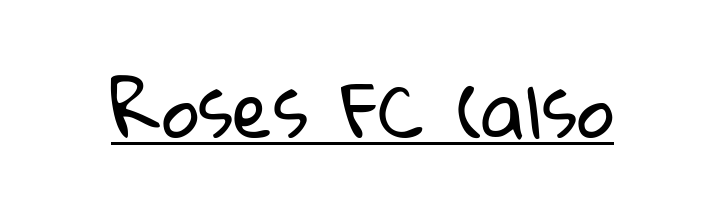
{"serif": "no", "bold": "no", "weight": "regular", "width": "normal", "stroke_contrast": "low", "x_height": "medium", "monospaced": "no", "underline": "yes", "letter_spacing": "normal", "letter_spacing_em": 0.0, "glyph_px": 73}
